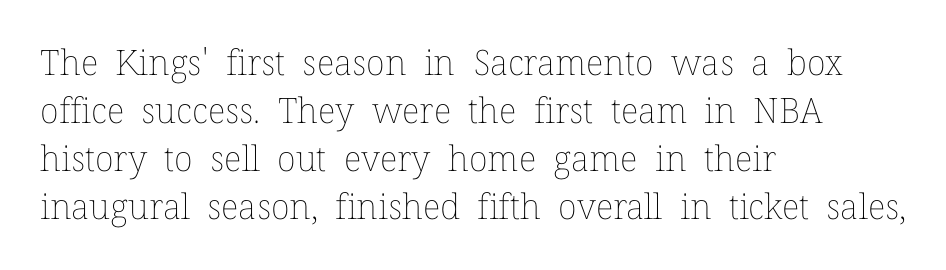
Q: Is the text bold? A: No.
Q: Is the text italic (slanted)? A: No, it is upright.
Q: Is the text underlined? A: No.
Q: How is the paragraph aligned? A: Left-aligned.
Q: Is the spacing between letters normal or unusually wide? A: Normal.
Q: Is the spacing between lines tight, normal or loose? A: Normal.
Q: Width (condensed, normal, or wide)? A: Normal.
Q: Stroke contrast? A: Low.
Q: x-height? A: Medium.
Q: Monospaced? A: No.
